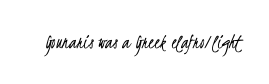
Q: Is the text bold? A: No.
Q: Is the text underlined? A: No.
Q: Is the spacing between letters normal or unusually wide? A: Normal.
